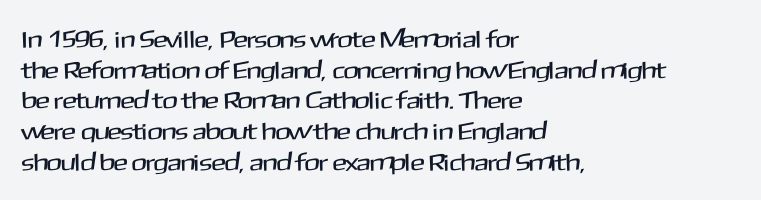
Q: Is the text italic (slanted)? A: No, it is upright.
Q: Is the text underlined? A: No.
Q: How is the paragraph aligned? A: Left-aligned.
Q: Is the spacing between letters normal or unusually wide? A: Normal.
Q: Is the spacing between lines tight, normal or loose? A: Normal.
